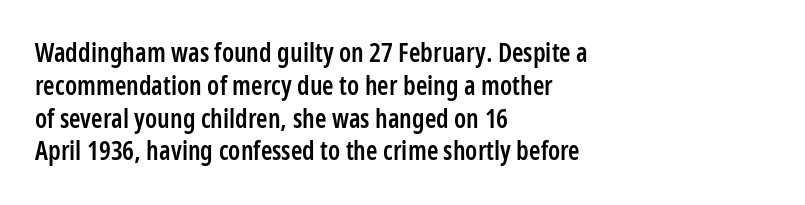
Typesetter's note: demi weight, one step under bold. Casual observation: everything's shoved over to the left. Words float on clear page, feet unadorned. The type sits square on the baseline with zero lean. Evenly set lines give the paragraph a standard silhouette. No extra tracking has been applied to these lines.
